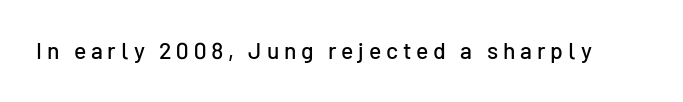
{"italic": "no", "underline": "no", "letter_spacing": "wide", "letter_spacing_em": 0.21, "glyph_px": 23}
